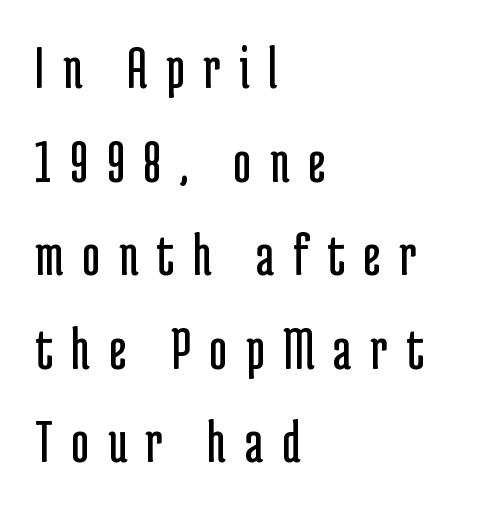
Style check: upright. Vertical spacing — default. Are there feet on the stems? There aren't — it's a sans. The gap between lines stays unmarked.
